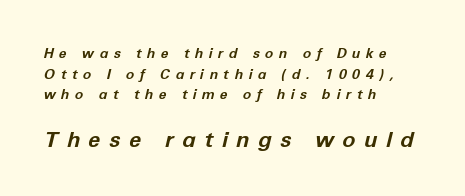
Regarding leading, the lines here are spaced in the standard way. Beneath every word, the page is bare. The specimen reads as italic at a glance. A student would notice the bottom passage is typeset larger than what precedes it. Compared with a centered layout, this one pins lines to the left instead.
